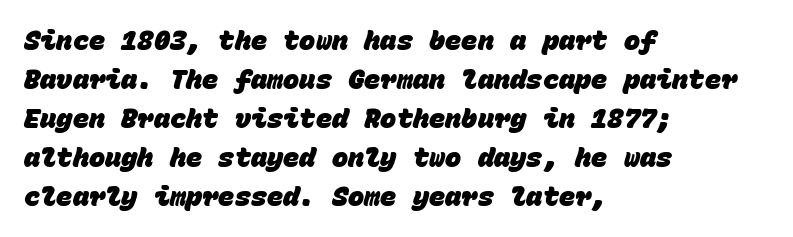
The image shows 27 px bold type; set left-aligned, normal line spacing (1.44x), normal letter spacing, not underlined.
